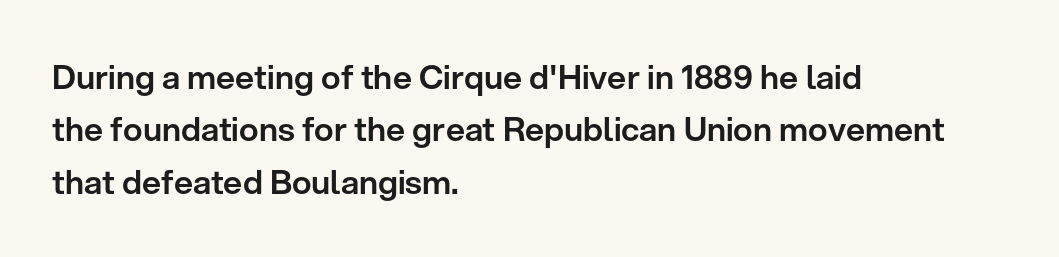
The image shows 33 px sans-serif type, upright; set left-aligned, normal line spacing (1.59x), normal letter spacing, not underlined; low stroke contrast and a medium x-height.
